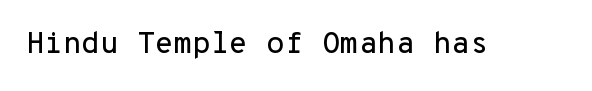
Spacing verdict: monospaced, one width for all characters. Designer's note — italics off, roman on. The glyphs in this specimen are sans serif. The area under the type is left untouched. In terms of letterspacing, this is plain default setting.
